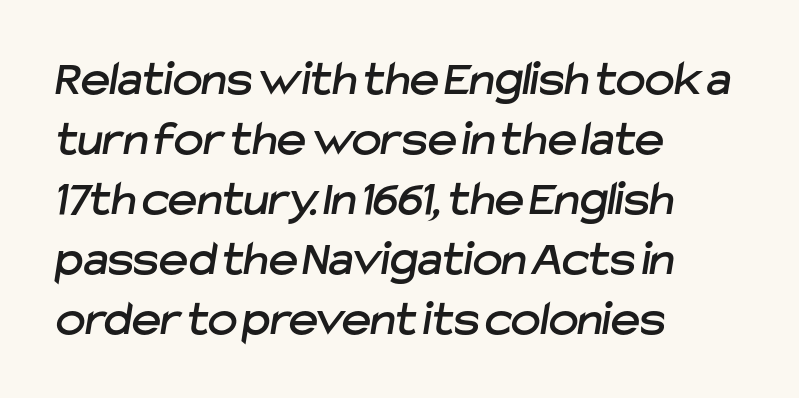
Q: Is the typeface a serif or a sans-serif typeface? A: Sans-serif.
Q: Is the text underlined? A: No.
Q: How is the paragraph aligned? A: Left-aligned.
Q: Is the spacing between letters normal or unusually wide? A: Normal.
Q: Width (condensed, normal, or wide)? A: Normal.
Q: Stroke contrast? A: Low.
Q: x-height? A: Medium.
Q: Monospaced? A: No.
